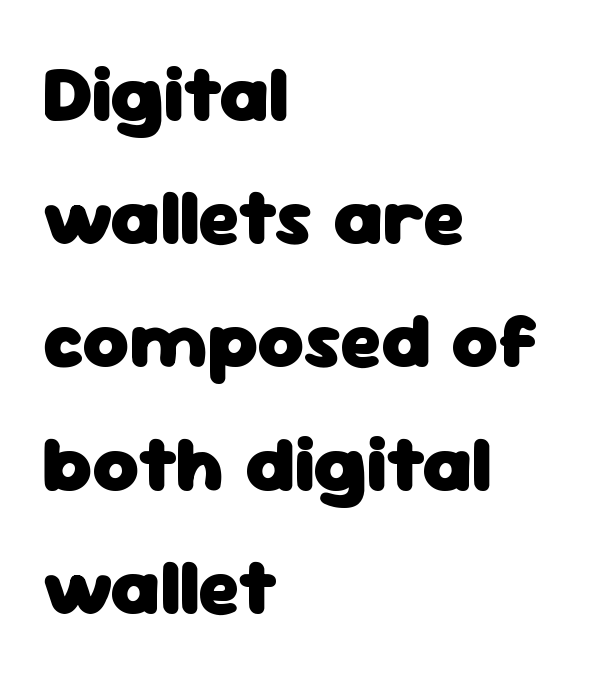
Has an underline been added? It has not. A sans-serif font was chosen for this passage. Reading down the column, the eye jumps a familiar distance to each next line. Each glyph is drawn with heavy, bold strokes. A typesetter would call this proportional, since set widths differ per character. The letterforms sit shoulder to shoulder at normal distance.
